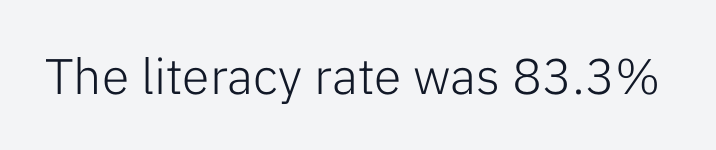
{"serif": "no", "italic": "no", "bold": "no", "weight": "light", "width": "normal", "stroke_contrast": "low", "x_height": "medium", "monospaced": "no", "underline": "no", "letter_spacing": "normal", "letter_spacing_em": 0.0, "glyph_px": 50}
